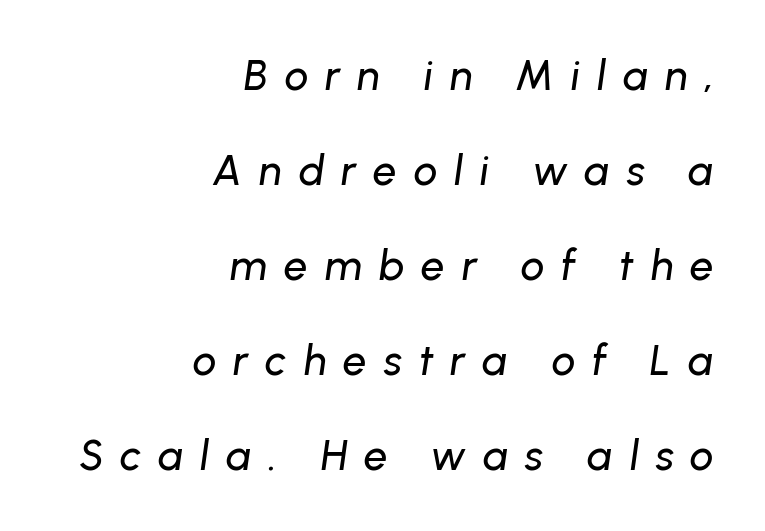
Q: Is the text italic (slanted)? A: Yes, it leans right by about 8 degrees.
Q: Is the text underlined? A: No.
Q: How is the paragraph aligned? A: Right-aligned.
Q: Is the spacing between letters normal or unusually wide? A: Unusually wide.
Q: Is the spacing between lines tight, normal or loose? A: Loose.
Q: Width (condensed, normal, or wide)? A: Normal.
Q: Stroke contrast? A: Low.
Q: x-height? A: Medium.
Q: Monospaced? A: No.
